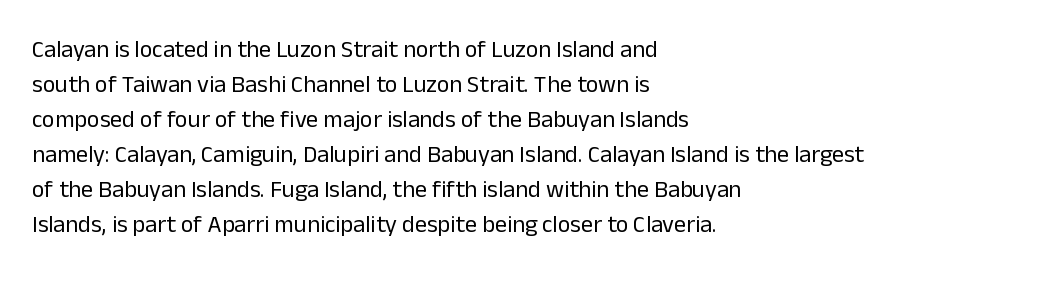
Q: Is the text bold? A: No.
Q: Is the text italic (slanted)? A: No, it is upright.
Q: Is the text underlined? A: No.
Q: How is the paragraph aligned? A: Left-aligned.
Q: Is the spacing between letters normal or unusually wide? A: Normal.
Q: Is the spacing between lines tight, normal or loose? A: Normal.
